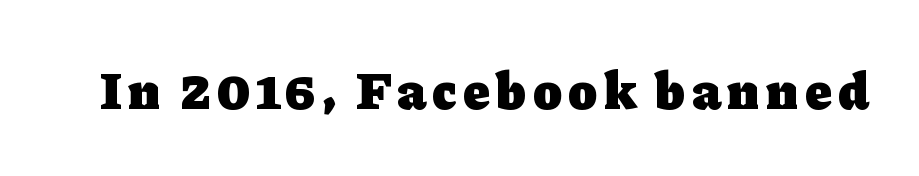
Q: Is the text bold? A: Yes.
Q: Is the text italic (slanted)? A: No, it is upright.
Q: Is the typeface a serif or a sans-serif typeface? A: Serif.
Q: Is the text underlined? A: No.
Q: Width (condensed, normal, or wide)? A: Normal.
Q: Stroke contrast? A: Low.
Q: x-height? A: Medium.
Q: Monospaced? A: No.
